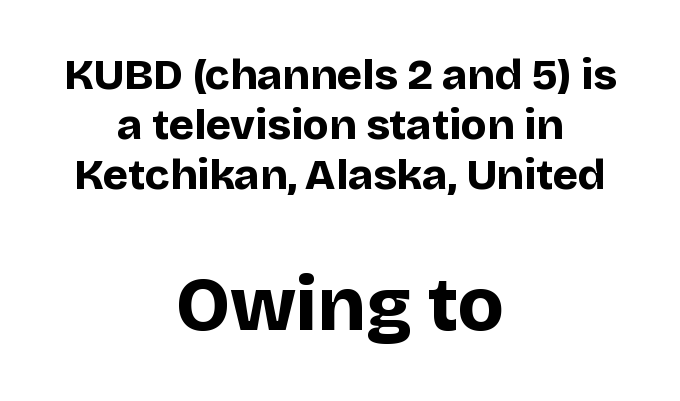
Q: Is the text bold? A: Yes.
Q: Is the text italic (slanted)? A: No, it is upright.
Q: Is the typeface a serif or a sans-serif typeface? A: Sans-serif.
Q: Is the text underlined? A: No.
Q: How is the paragraph aligned? A: Centered.
Q: Is the spacing between letters normal or unusually wide? A: Normal.
Q: Which block of text is set in a larger size, the first (top) or the second (bottom)? A: The second (bottom) one.
Q: Width (condensed, normal, or wide)? A: Normal.
Q: Stroke contrast? A: Low.
Q: x-height? A: Large.
Q: Monospaced? A: No.
